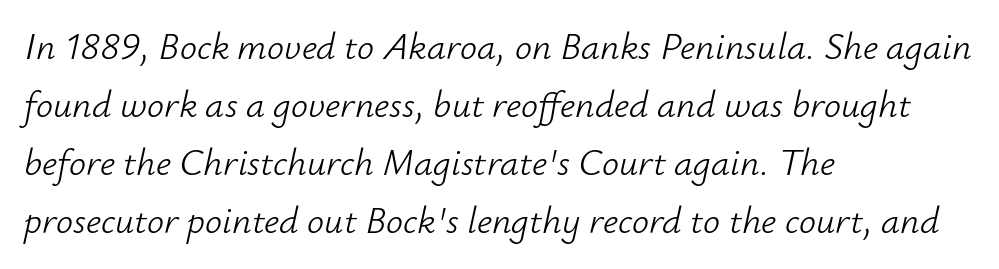
{"italic": "yes", "lean": "right", "slant_degrees": 12, "bold": "no", "weight": "light", "width": "normal", "stroke_contrast": "low", "x_height": "small", "monospaced": "no", "underline": "no", "align": "left", "line_spacing": "normal", "line_spacing_ratio": 1.53, "letter_spacing": "normal", "letter_spacing_em": 0.0, "glyph_px": 38}
